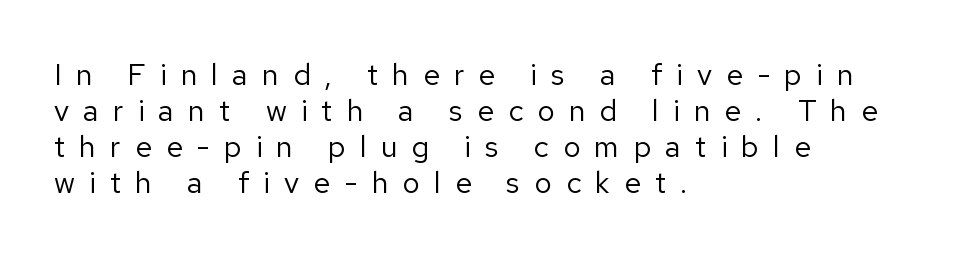
Unbolded letterforms with no extra heft. This is the regular roman posture of the typeface. The rendering shows plain stroke endings on the letterforms — a sans-serif design. Only glyphs here, with clear space below each row.
